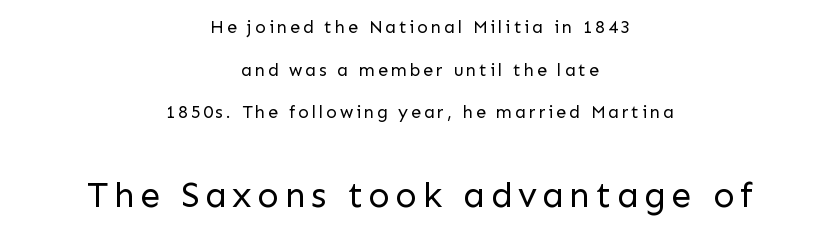
{"serif": "no", "italic": "no", "bold": "no", "weight": "regular", "width": "normal", "stroke_contrast": "low", "x_height": "medium", "monospaced": "no", "underline": "no", "align": "center", "line_spacing": "loose", "line_spacing_ratio": 2.37, "larger_block": "second", "size_ratio": 2.0, "glyph_px": 36}
